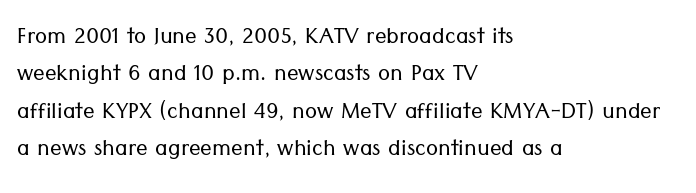
{"serif": "no", "italic": "no", "bold": "no", "weight": "light", "width": "normal", "stroke_contrast": "low", "x_height": "medium", "monospaced": "no", "underline": "no", "align": "left", "line_spacing": "normal", "line_spacing_ratio": 1.29, "letter_spacing": "normal", "letter_spacing_em": 0.0, "glyph_px": 29}
